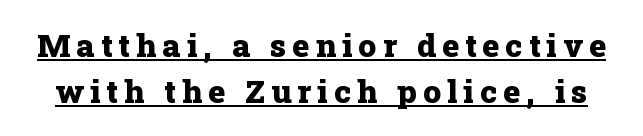
{"serif": "yes", "italic": "no", "bold": "yes", "weight": "heavy", "width": "normal", "stroke_contrast": "low", "x_height": "medium", "monospaced": "no", "underline": "yes", "line_spacing": "normal", "line_spacing_ratio": 1.44, "glyph_px": 32}
